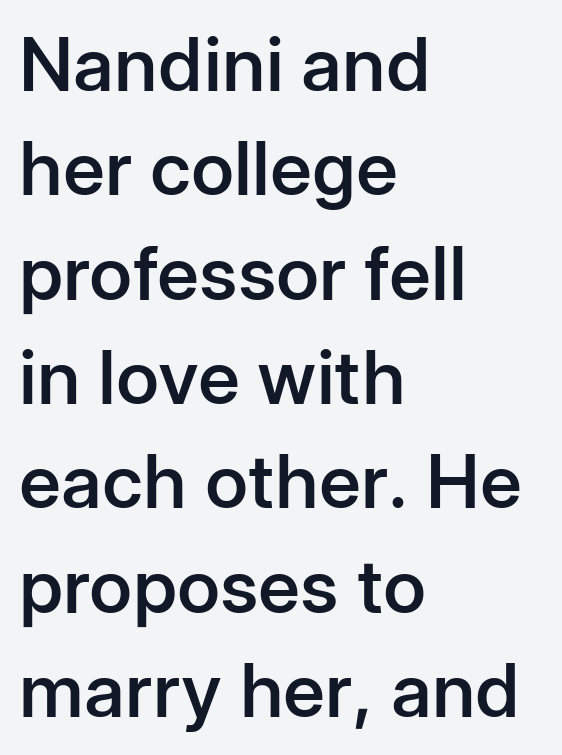
{"serif": "no", "italic": "no", "bold": "semi", "weight": "semibold", "width": "normal", "stroke_contrast": "low", "x_height": "medium", "monospaced": "no", "underline": "no", "align": "left", "line_spacing": "normal", "line_spacing_ratio": 1.41, "letter_spacing": "normal", "letter_spacing_em": 0.0, "glyph_px": 74}
